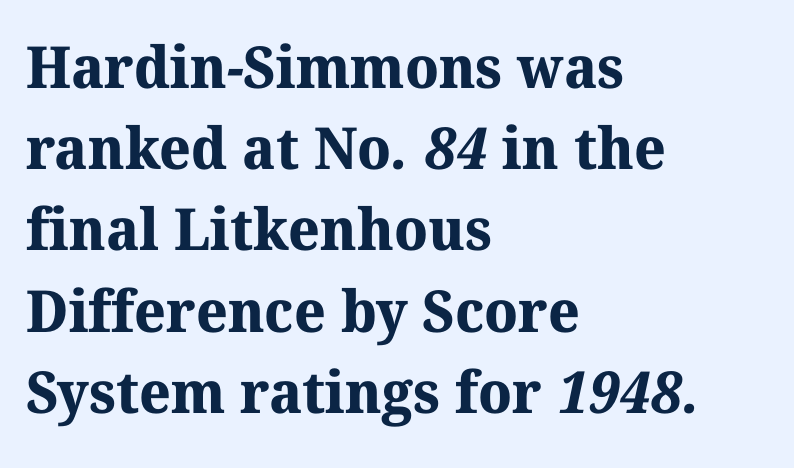
The image shows 58 px bold serif type; set left-aligned, normal line spacing (1.4x), normal letter spacing, not underlined; medium stroke contrast and a medium x-height.
